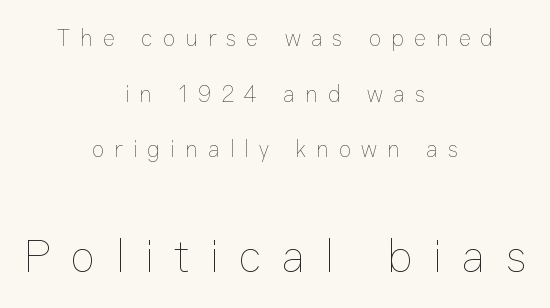
The image shows 46 px thin type, upright; set centered, loose line spacing (2.42x), unusually wide letter spacing (+0.44 em), not underlined; the second (bottom) block is 2.0x larger; low stroke contrast and a medium x-height.
